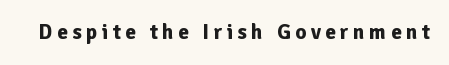
The image shows 21 px bold type, upright; set unusually wide letter spacing (+0.22 em), not underlined.
